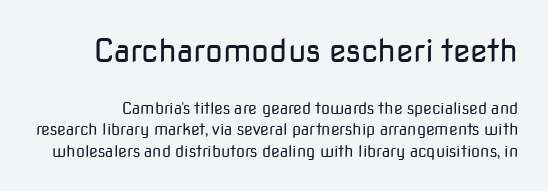
{"serif": "no", "italic": "no", "bold": "no", "weight": "regular", "width": "normal", "stroke_contrast": "low", "x_height": "medium", "monospaced": "no", "underline": "no", "line_spacing": "normal", "line_spacing_ratio": 1.33, "letter_spacing": "normal", "letter_spacing_em": 0.0, "larger_block": "first", "size_ratio": 2.0, "glyph_px": 32}
